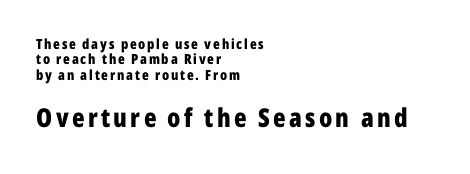
Compared with typical paragraphs, the rows here are closer together. Type size steps up from the first block to the second. The paragraph has a hard left edge and a soft right edge. How heavy is the stroke? Heavy — this is a bold.
